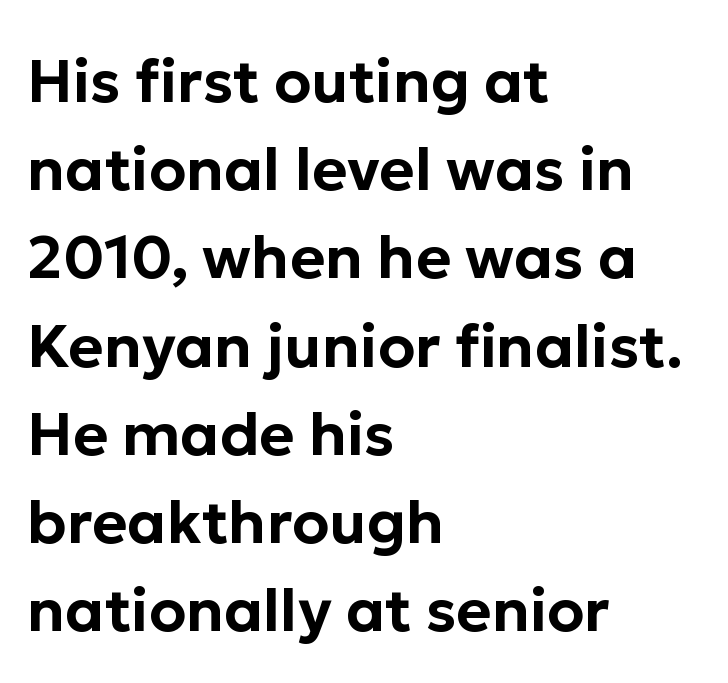
Do the characters align in a grid? No, the font is proportional. The ragged edge is on the right, which tells us the setting is flush left. The typeface chosen for these lines omits serifs. You can tell it's not italic because the verticals are truly vertical.
